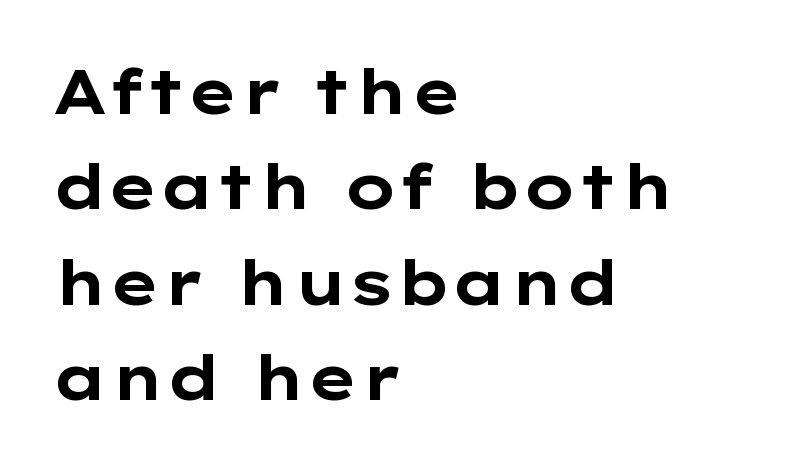
{"serif": "no", "italic": "no", "bold": "yes", "weight": "bold", "width": "wide", "stroke_contrast": "low", "x_height": "medium", "monospaced": "no", "underline": "no", "align": "left", "line_spacing": "normal", "line_spacing_ratio": 1.54, "letter_spacing": "normal", "letter_spacing_em": 0.0, "glyph_px": 62}
